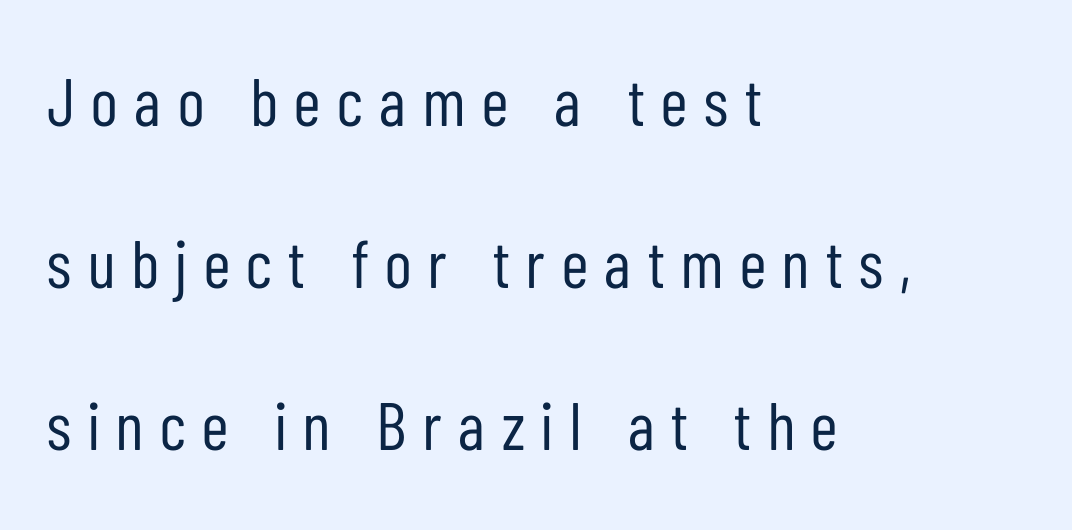
The image shows 67 px regular-weight, condensed sans-serif type, upright; set left-aligned, loose line spacing (2.42x), unusually wide letter spacing (+0.25 em), not underlined; low stroke contrast and a medium x-height.
